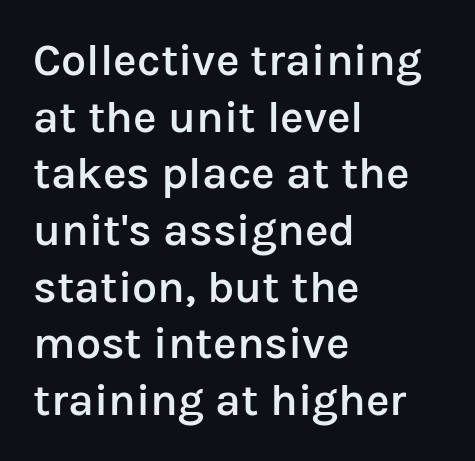
The image shows 45 px semibold sans-serif type, upright; set left-aligned, normal line spacing (1.26x), normal letter spacing, not underlined; low stroke contrast and a medium x-height.
